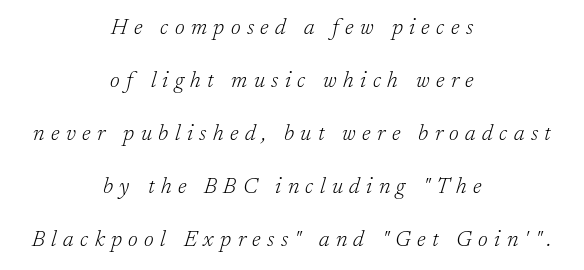
{"italic": "yes", "lean": "right", "slant_degrees": 17, "bold": "no", "underline": "no", "align": "center", "line_spacing": "loose", "line_spacing_ratio": 2.41, "letter_spacing": "wide", "letter_spacing_em": 0.29, "glyph_px": 22}
